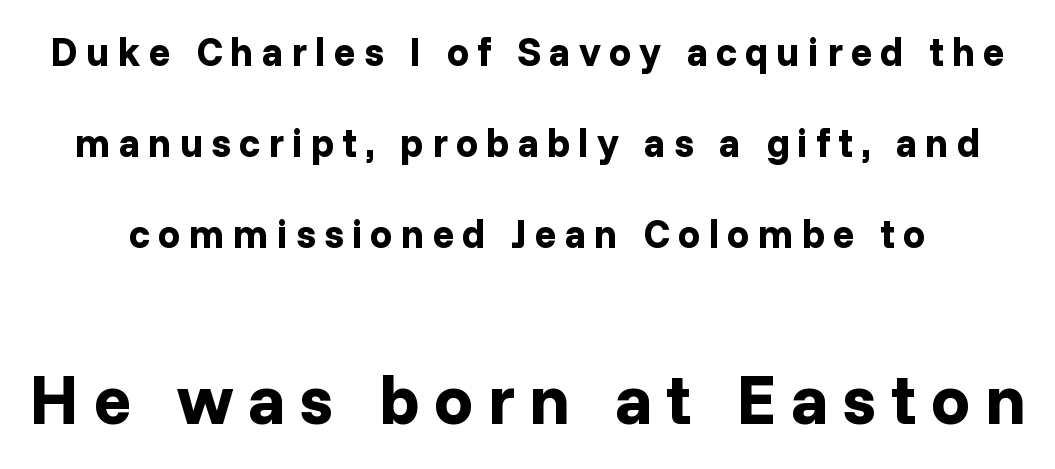
The image shows 70 px bold sans-serif type, upright; set loose line spacing (2.27x), unusually wide letter spacing (+0.2 em), not underlined; the second (bottom) block is 1.75x larger; low stroke contrast and a medium x-height.
